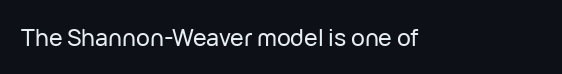
Each word holds together tightly as a unit, with standard inter-letter gaps. Posture: upright roman. The specimen omits any rule beneath the text block's lines.
